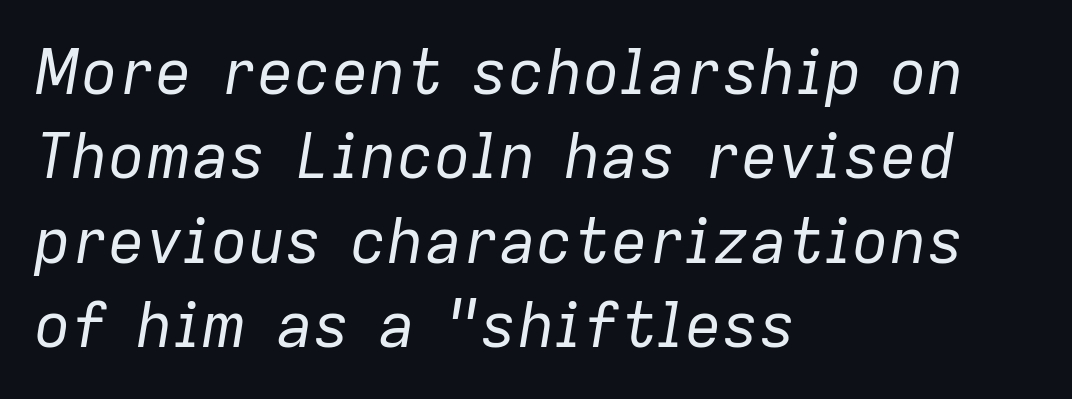
The image shows 62 px regular-weight type, italic (leaning right); set left-aligned, normal line spacing (1.36x), normal letter spacing, not underlined; low stroke contrast and a medium x-height.
